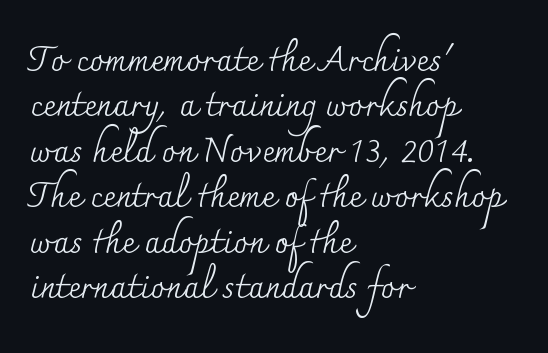
The image shows 35 px regular-weight serif type; set left-aligned, normal line spacing (1.3x), normal letter spacing, not underlined; medium stroke contrast and a small x-height.
